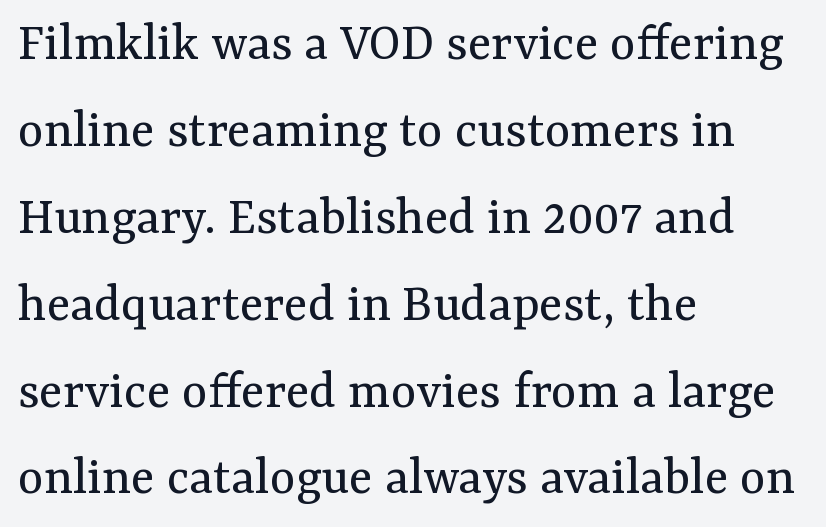
The image shows 55 px regular-weight serif type, upright; set left-aligned, normal line spacing (1.58x), normal letter spacing, not underlined; medium stroke contrast and a medium x-height.
